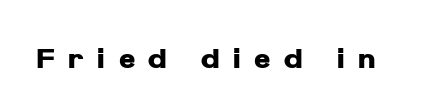
{"serif": "no", "italic": "no", "bold": "yes", "weight": "heavy", "width": "normal", "stroke_contrast": "low", "x_height": "medium", "monospaced": "no", "underline": "no", "letter_spacing": "wide", "letter_spacing_em": 0.46, "glyph_px": 28}
